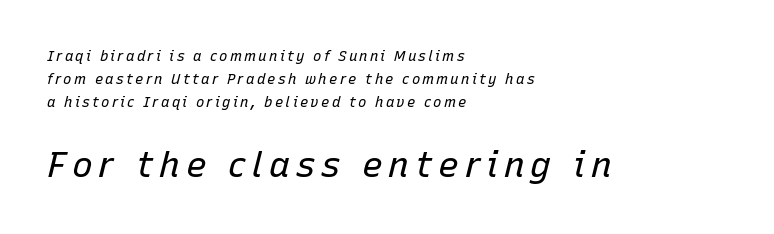
{"italic": "yes", "lean": "right", "slant_degrees": 15, "bold": "no", "weight": "regular", "width": "normal", "stroke_contrast": "low", "x_height": "medium", "monospaced": "no", "underline": "no", "align": "left", "line_spacing": "normal", "line_spacing_ratio": 1.63, "larger_block": "second", "size_ratio": 2.5, "glyph_px": 35}
